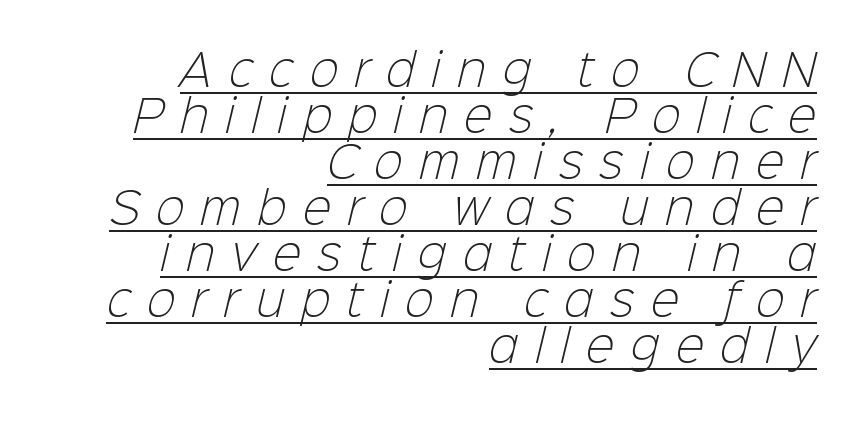
{"serif": "no", "bold": "no", "weight": "light", "width": "normal", "stroke_contrast": "low", "x_height": "medium", "monospaced": "no", "underline": "yes", "align": "right", "line_spacing": "tight", "line_spacing_ratio": 1.07, "letter_spacing": "wide", "letter_spacing_em": 0.38, "glyph_px": 43}
